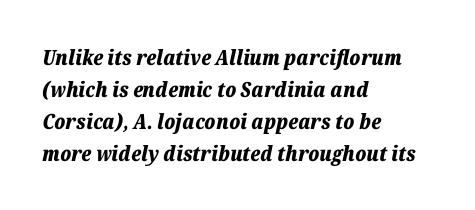
The image shows 21 px bold type, italic (leaning right); set left-aligned, normal line spacing (1.52x), normal letter spacing, not underlined.
